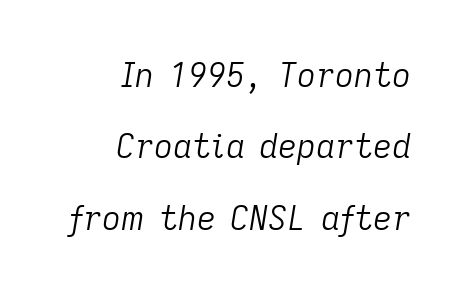
The image shows 33 px light type, italic (leaning right); set right-aligned, loose line spacing (2.16x), normal letter spacing, not underlined; low stroke contrast and a medium x-height.
